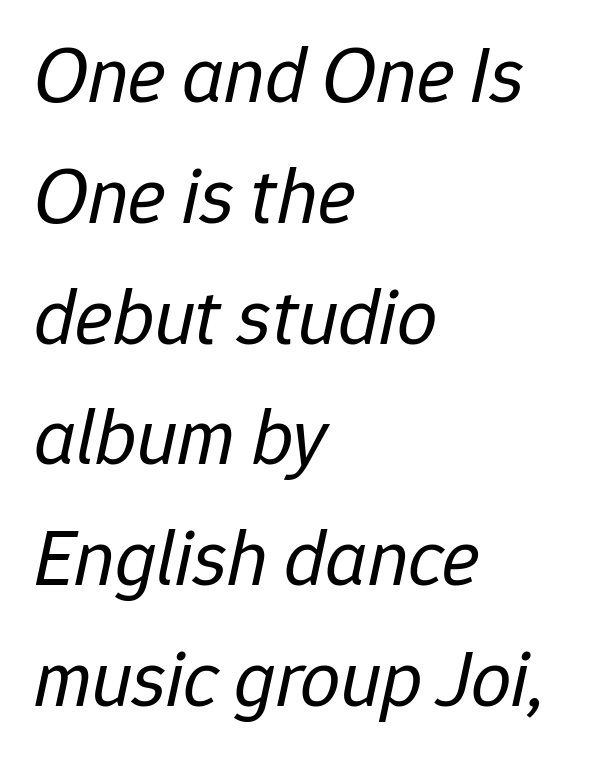
The image shows 80 px regular-weight type, italic (leaning right); set left-aligned, normal line spacing (1.51x), normal letter spacing, not underlined; low stroke contrast and a medium x-height.
